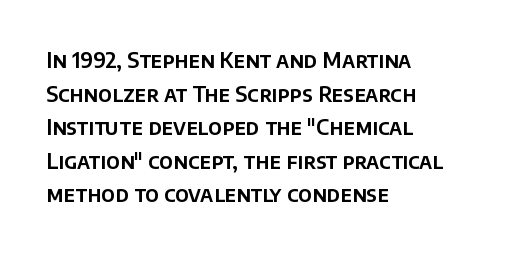
Q: Is the text italic (slanted)? A: No, it is upright.
Q: Is the text underlined? A: No.
Q: How is the paragraph aligned? A: Left-aligned.
Q: Is the spacing between letters normal or unusually wide? A: Normal.
Q: Is the spacing between lines tight, normal or loose? A: Normal.
